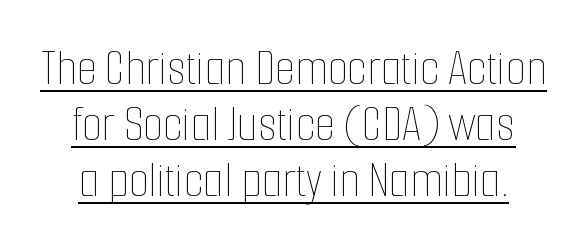
The image shows 52 px thin, condensed type, upright; set tight line spacing (1.08x), normal letter spacing, underlined; low stroke contrast and a medium x-height.
